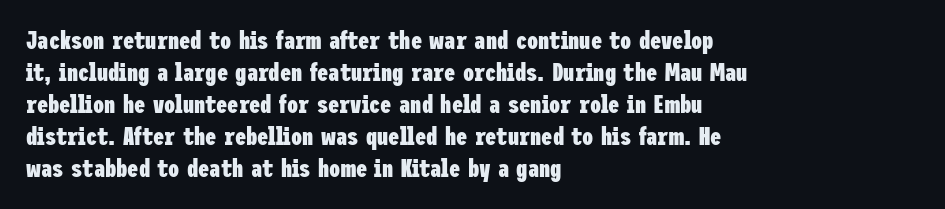
{"italic": "no", "bold": "yes", "underline": "no", "align": "left", "line_spacing": "normal", "line_spacing_ratio": 1.28, "letter_spacing": "normal", "letter_spacing_em": 0.0, "glyph_px": 25}
